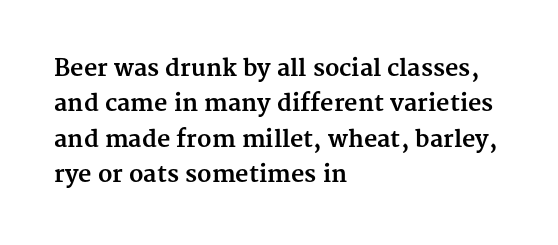
The image shows 23 px bold type, upright; set left-aligned, normal line spacing (1.54x), normal letter spacing, not underlined.
